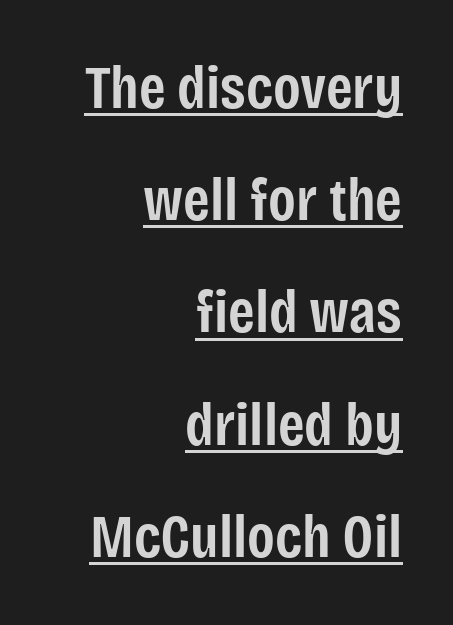
The face used here appears with an underline applied. Here the glyphs are tracked normally, forming tight word shapes. Right-aligned paragraph, ragged on the left. Each letter's strokes conclude bluntly, with no projecting serifs. Style check: upright. I'd describe the lettering as semibold — firm but not a full bold.
